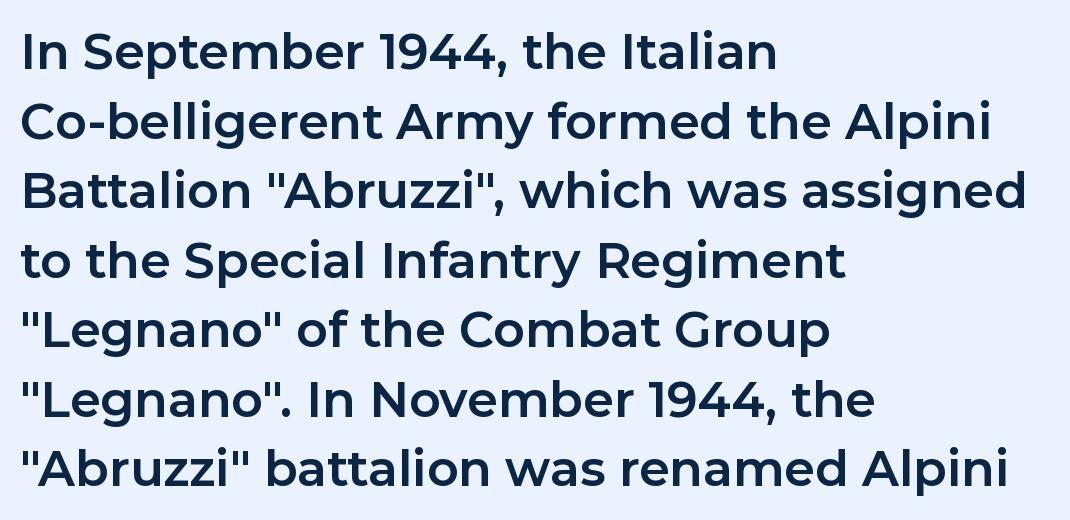
Q: Is the text bold? A: Yes.
Q: Is the text italic (slanted)? A: No, it is upright.
Q: Is the typeface a serif or a sans-serif typeface? A: Sans-serif.
Q: Is the text underlined? A: No.
Q: How is the paragraph aligned? A: Left-aligned.
Q: Is the spacing between letters normal or unusually wide? A: Normal.
Q: Is the spacing between lines tight, normal or loose? A: Normal.
Q: Width (condensed, normal, or wide)? A: Normal.
Q: Stroke contrast? A: Low.
Q: x-height? A: Medium.
Q: Monospaced? A: No.
